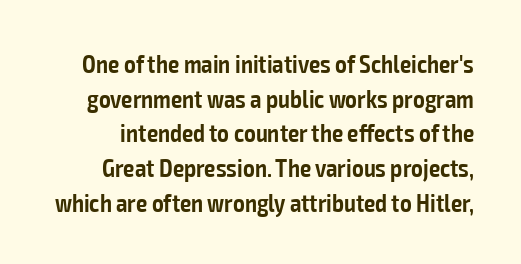
{"italic": "no", "bold": "semi", "underline": "no", "line_spacing": "normal", "line_spacing_ratio": 1.39, "letter_spacing": "normal", "letter_spacing_em": 0.0, "glyph_px": 25}
